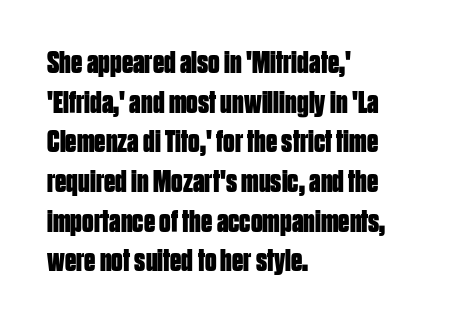
The image shows 32 px bold, condensed sans-serif type, upright; set left-aligned, line spacing 1.24x, normal letter spacing, not underlined; low stroke contrast and a large x-height.
